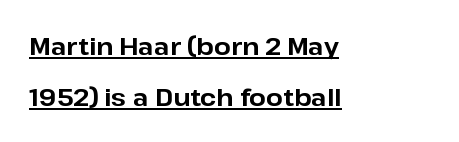
The image shows 24 px bold type, upright; set left-aligned, loose line spacing (2.12x), normal letter spacing, underlined.
